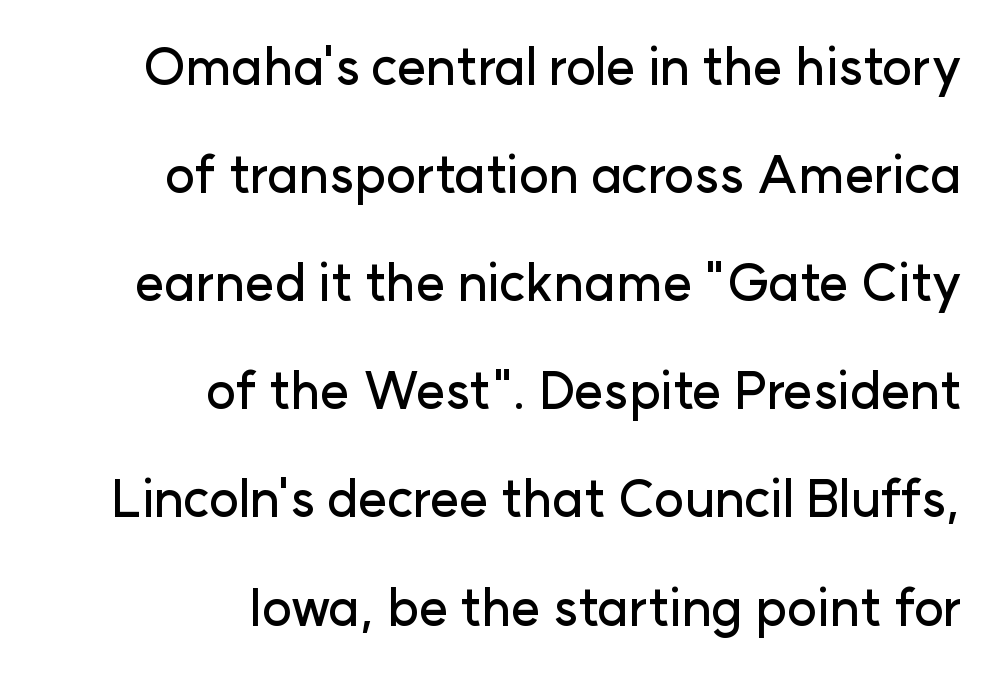
The baseline area is clear. The typeface chosen for these lines omits serifs. Reading down the column, the eye jumps a long way to each next line. This sample uses an upright cut, with every glyph sitting square on the baseline. A typesetter would call this proportional, since set widths differ per character. Tracking here is standard; glyphs follow each other at the usual distance.
